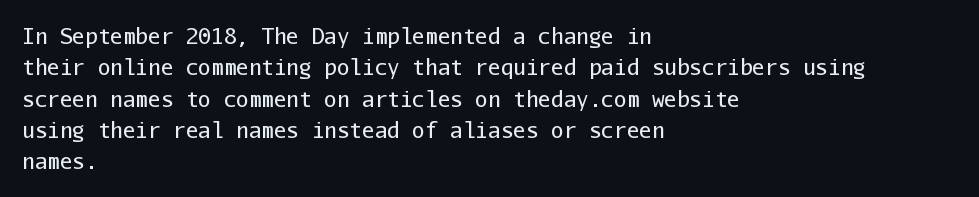
Q: Is the text bold? A: No.
Q: Is the text italic (slanted)? A: No, it is upright.
Q: Is the text underlined? A: No.
Q: How is the paragraph aligned? A: Left-aligned.
Q: Is the spacing between letters normal or unusually wide? A: Normal.
Q: Is the spacing between lines tight, normal or loose? A: Normal.
